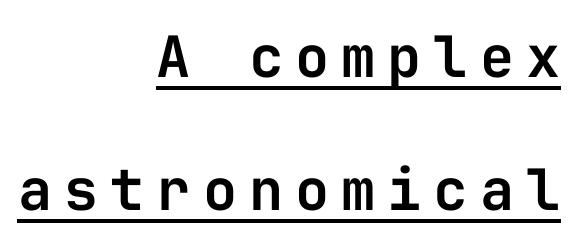
{"serif": "no", "italic": "no", "width": "normal", "stroke_contrast": "low", "x_height": "medium", "monospaced": "yes", "underline": "yes", "align": "right", "line_spacing": "loose", "line_spacing_ratio": 2.34, "letter_spacing": "wide", "letter_spacing_em": 0.21, "glyph_px": 57}
